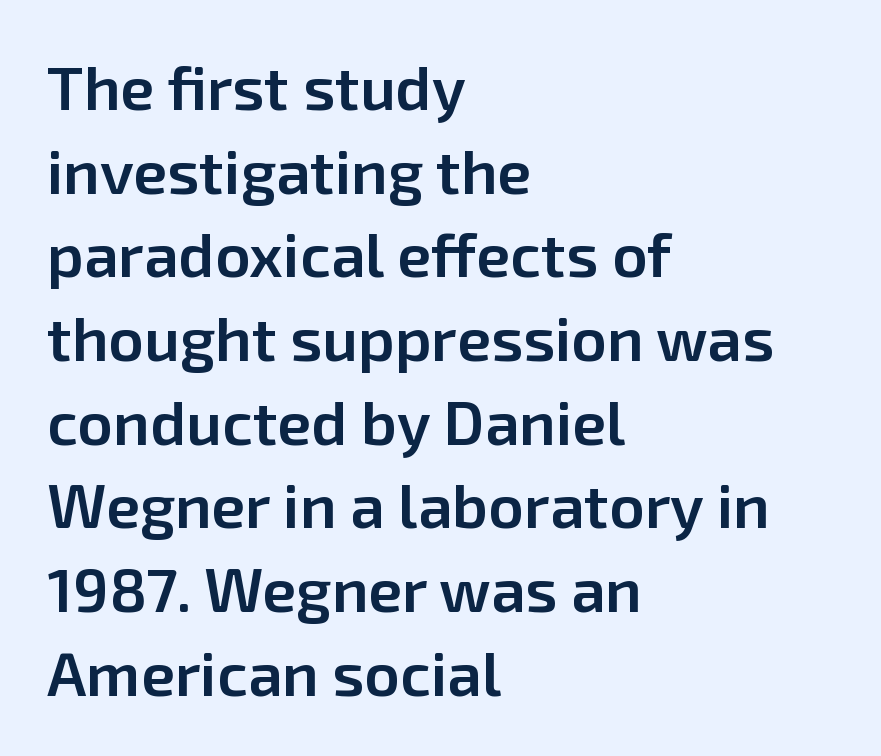
The image shows 62 px semibold sans-serif type, upright; set left-aligned, normal line spacing (1.35x), normal letter spacing, not underlined; low stroke contrast and a medium x-height.
